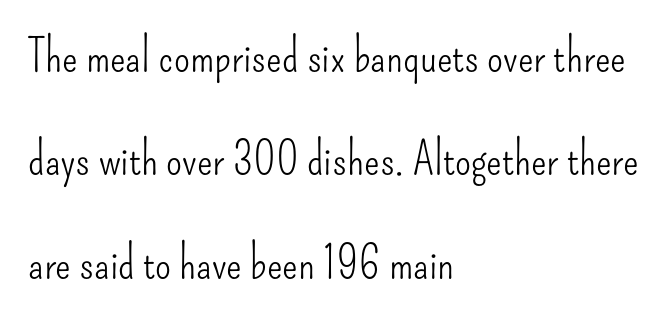
The rendering anchors every line to the left-hand side. The line texture is even and compact thanks to regular tracking. The string is rendered with underlining switched off. Weight class: somewhere from thin through regular.
